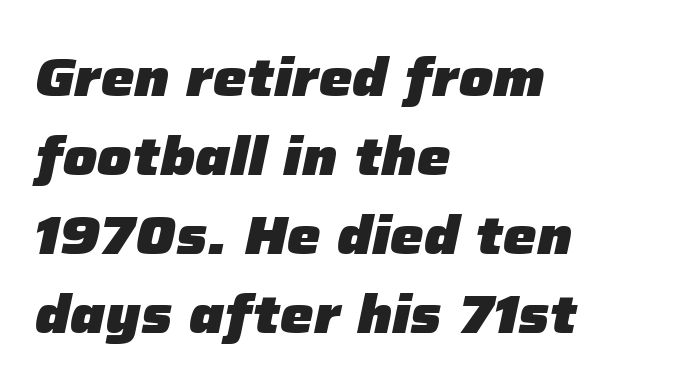
The image shows 53 px heavy type, italic (leaning right); set left-aligned, normal line spacing (1.49x), normal letter spacing, not underlined; low stroke contrast and a medium x-height.
